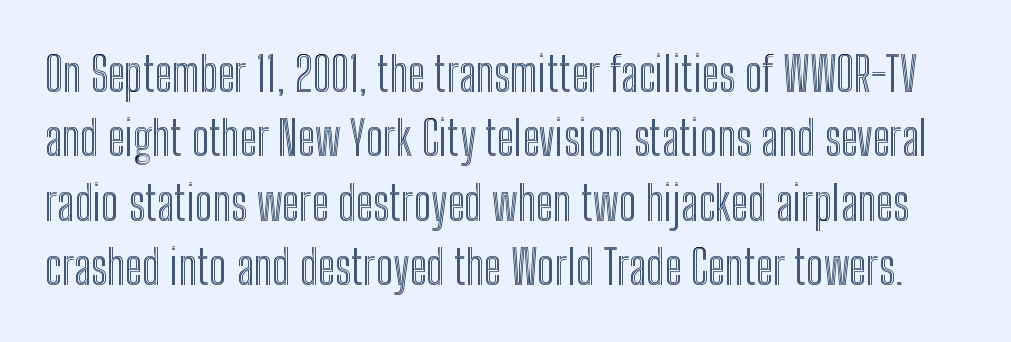
The image shows 47 px condensed type, upright; set normal line spacing (1.37x), normal letter spacing, not underlined; a medium x-height.
